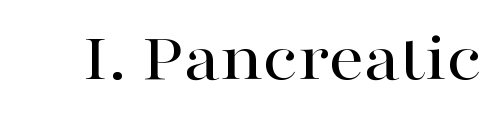
The image shows 70 px wide serif type, upright; set normal letter spacing, not underlined; high stroke contrast and a medium x-height.
